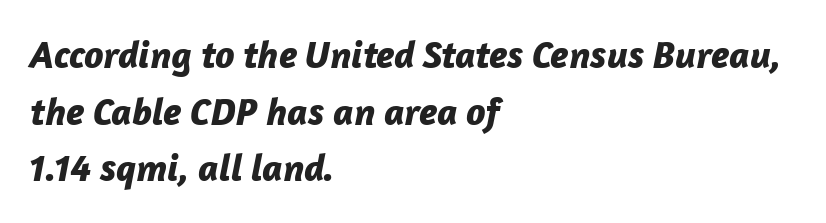
Q: Is the text bold? A: Yes.
Q: Is the text italic (slanted)? A: Yes, it leans right by about 12 degrees.
Q: Is the text underlined? A: No.
Q: How is the paragraph aligned? A: Left-aligned.
Q: Is the spacing between letters normal or unusually wide? A: Normal.
Q: Is the spacing between lines tight, normal or loose? A: Normal.
Q: Width (condensed, normal, or wide)? A: Normal.
Q: Stroke contrast? A: Low.
Q: x-height? A: Medium.
Q: Monospaced? A: No.
